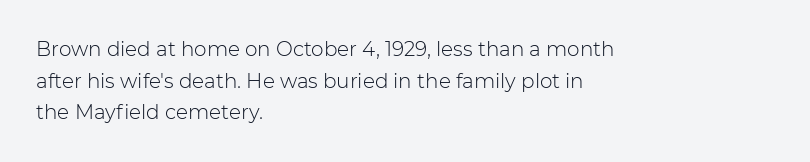
Q: Is the text bold? A: No.
Q: Is the text italic (slanted)? A: No, it is upright.
Q: Is the text underlined? A: No.
Q: How is the paragraph aligned? A: Left-aligned.
Q: Is the spacing between letters normal or unusually wide? A: Normal.
Q: Is the spacing between lines tight, normal or loose? A: Normal.
